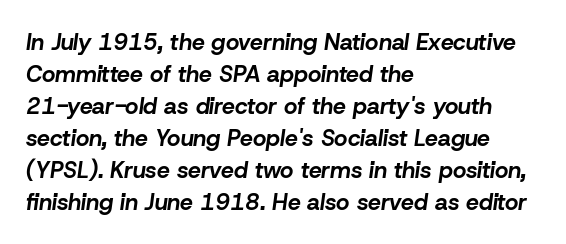
Q: Is the text bold? A: Yes.
Q: Is the text italic (slanted)? A: Yes, it leans right by about 8 degrees.
Q: Is the text underlined? A: No.
Q: How is the paragraph aligned? A: Left-aligned.
Q: Is the spacing between letters normal or unusually wide? A: Normal.
Q: Is the spacing between lines tight, normal or loose? A: Normal.
